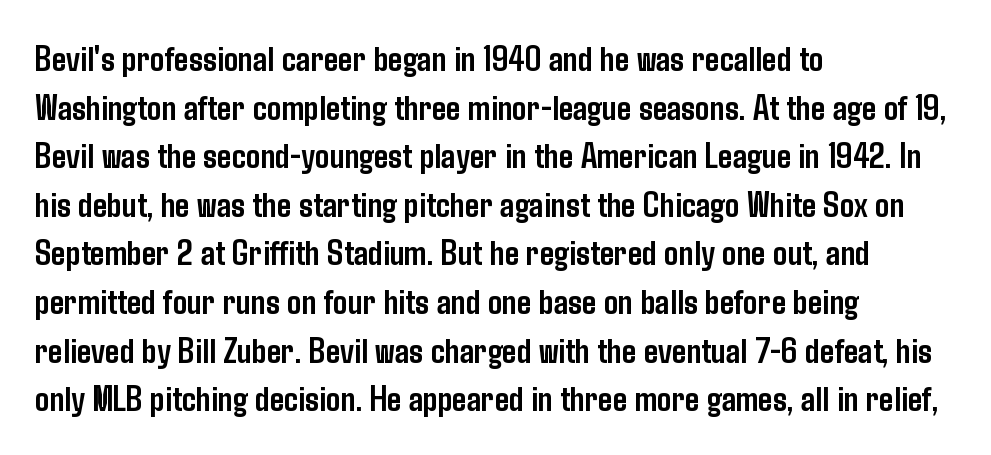
The image shows 36 px semibold, condensed sans-serif type, upright; set left-aligned, normal line spacing (1.35x), normal letter spacing, not underlined; low stroke contrast and a medium x-height.
